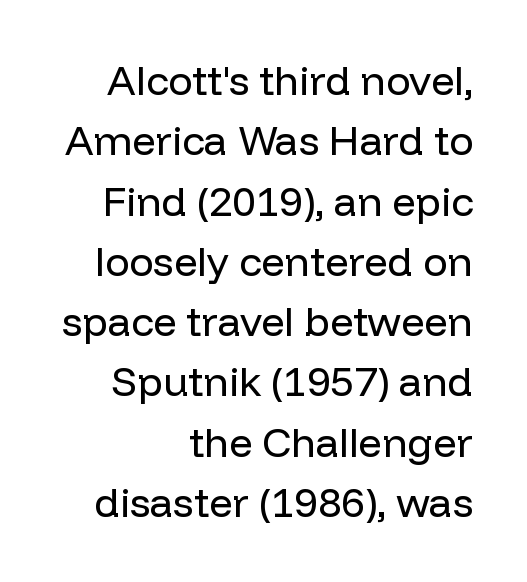
{"serif": "no", "italic": "no", "bold": "no", "weight": "regular", "width": "normal", "stroke_contrast": "low", "x_height": "medium", "monospaced": "no", "underline": "no", "align": "right", "line_spacing": "normal", "line_spacing_ratio": 1.47, "letter_spacing": "normal", "letter_spacing_em": 0.0, "glyph_px": 41}
